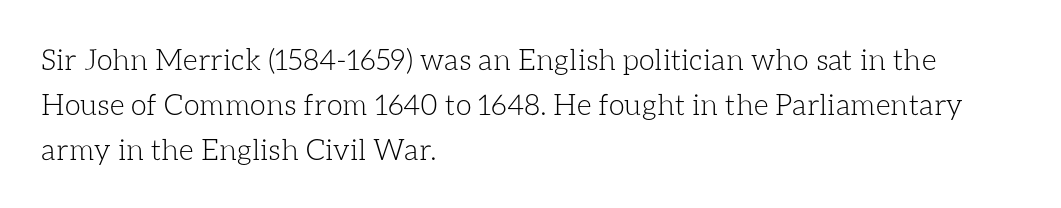
The image shows 29 px light type, upright; set left-aligned, normal line spacing (1.55x), normal letter spacing, not underlined; low stroke contrast and a medium x-height.
